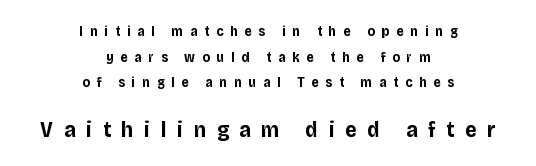
Q: Is the text bold? A: Yes.
Q: Is the text italic (slanted)? A: No, it is upright.
Q: Is the text underlined? A: No.
Q: How is the paragraph aligned? A: Centered.
Q: Is the spacing between letters normal or unusually wide? A: Unusually wide.
Q: Which block of text is set in a larger size, the first (top) or the second (bottom)? A: The second (bottom) one.
